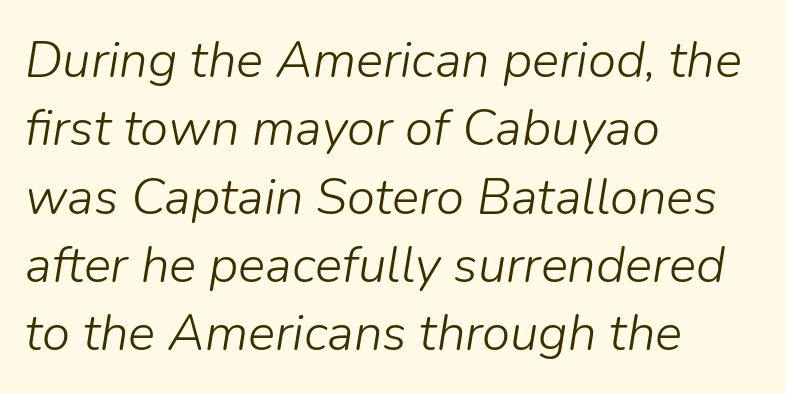
Heaviness? Minimal to ordinary, like unemphasized prose. This sample uses plain, unmodified letter spacing. Check the space under the baseline: it is left empty. The paragraph shown leans on its left margin.
